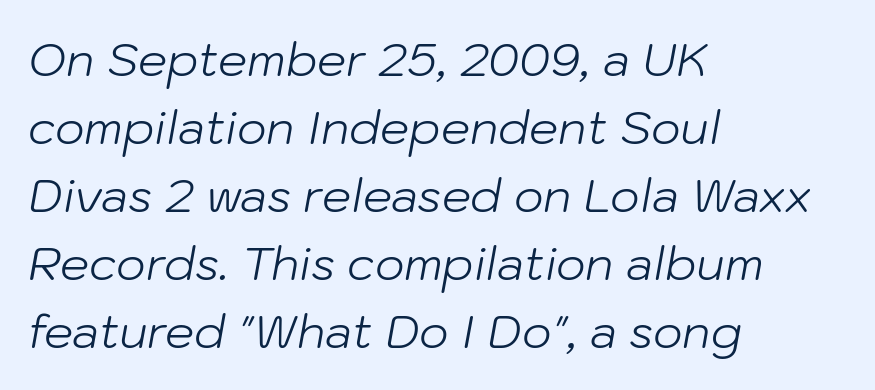
{"italic": "yes", "lean": "right", "slant_degrees": 10, "bold": "no", "weight": "light", "width": "normal", "stroke_contrast": "low", "x_height": "medium", "monospaced": "no", "underline": "no", "align": "left", "line_spacing": "normal", "line_spacing_ratio": 1.48, "letter_spacing": "normal", "letter_spacing_em": 0.0, "glyph_px": 46}
